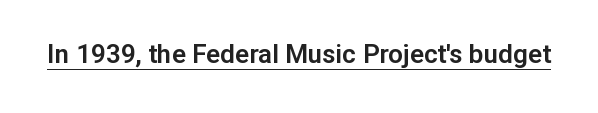
Posture: vertical. Is the letter spacing exaggerated? No — it looks like the ordinary default. These characters rest on top of a visible drawn line.
